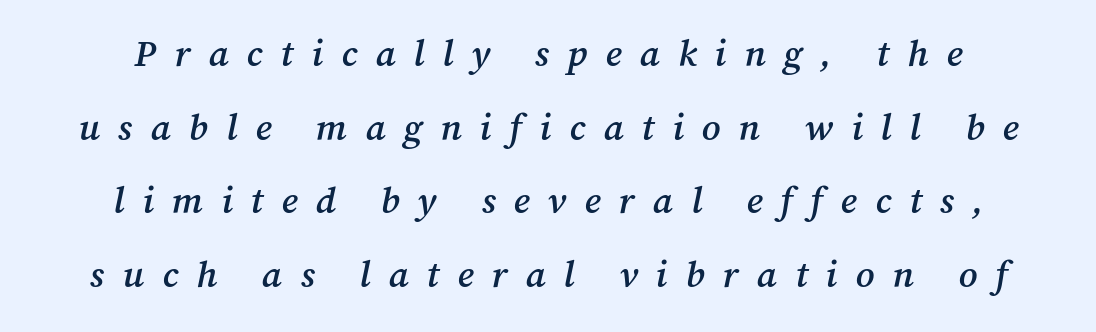
Q: Is the text bold? A: Semi-bold.
Q: Is the text italic (slanted)? A: Yes, it leans right by about 12 degrees.
Q: Is the typeface a serif or a sans-serif typeface? A: Serif.
Q: Is the text underlined? A: No.
Q: How is the paragraph aligned? A: Centered.
Q: Is the spacing between letters normal or unusually wide? A: Unusually wide.
Q: Is the spacing between lines tight, normal or loose? A: Loose.
Q: Width (condensed, normal, or wide)? A: Normal.
Q: Stroke contrast? A: Medium.
Q: x-height? A: Medium.
Q: Monospaced? A: No.
